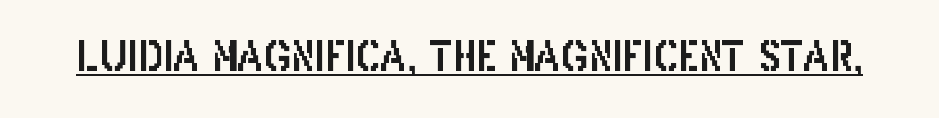
{"serif": "no", "italic": "no", "width": "condensed", "stroke_contrast": "low", "x_height": "large", "monospaced": "no", "underline": "yes", "letter_spacing": "normal", "letter_spacing_em": 0.0, "glyph_px": 41}
